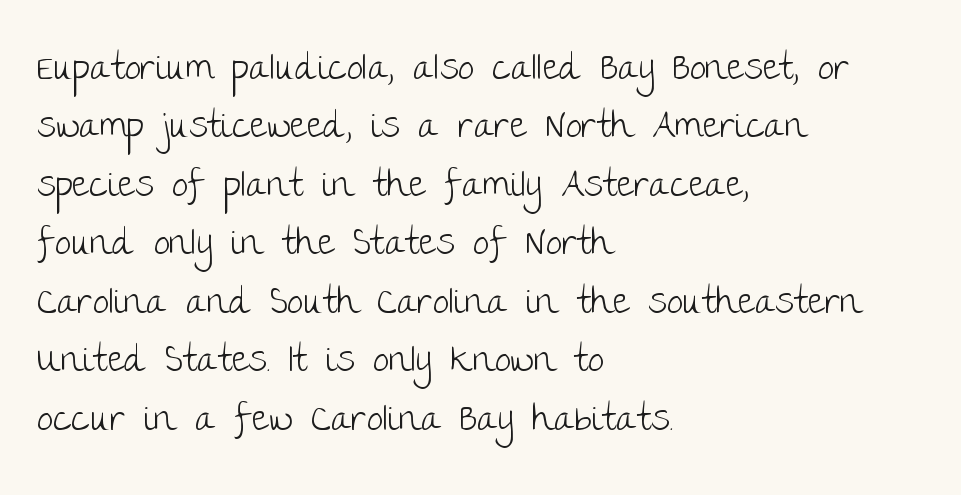
{"serif": "no", "italic": "no", "bold": "no", "weight": "light", "width": "normal", "stroke_contrast": "low", "x_height": "large", "monospaced": "no", "underline": "no", "align": "left", "line_spacing": "normal", "line_spacing_ratio": 1.58, "letter_spacing": "normal", "letter_spacing_em": 0.0, "glyph_px": 37}
